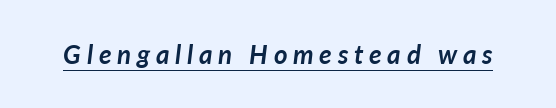
The image shows 26 px bold type, italic (leaning right); set unusually wide letter spacing (+0.22 em), underlined.
